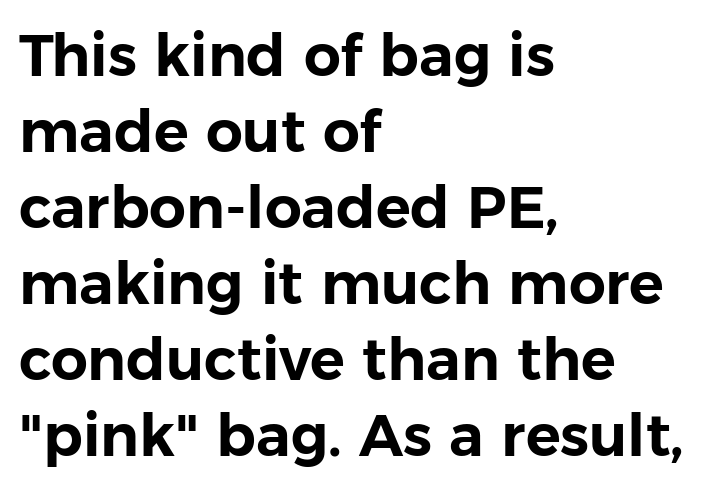
The image shows 58 px sans-serif type, upright; set left-aligned, normal line spacing (1.31x), normal letter spacing, not underlined; low stroke contrast and a medium x-height.
